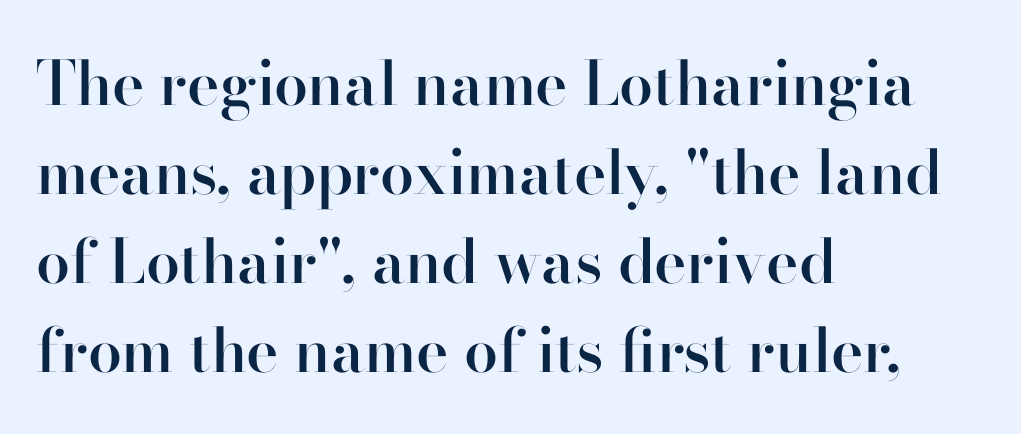
Q: Is the text bold? A: Semi-bold.
Q: Is the text italic (slanted)? A: No, it is upright.
Q: Is the typeface a serif or a sans-serif typeface? A: Serif.
Q: Is the text underlined? A: No.
Q: How is the paragraph aligned? A: Left-aligned.
Q: Is the spacing between letters normal or unusually wide? A: Normal.
Q: Is the spacing between lines tight, normal or loose? A: Normal.
Q: Width (condensed, normal, or wide)? A: Normal.
Q: Stroke contrast? A: High.
Q: x-height? A: Small.
Q: Monospaced? A: No.
